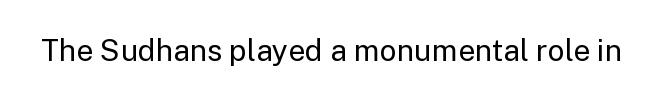
The image shows 30 px regular-weight sans-serif type, upright; set normal letter spacing, not underlined; low stroke contrast and a medium x-height.
